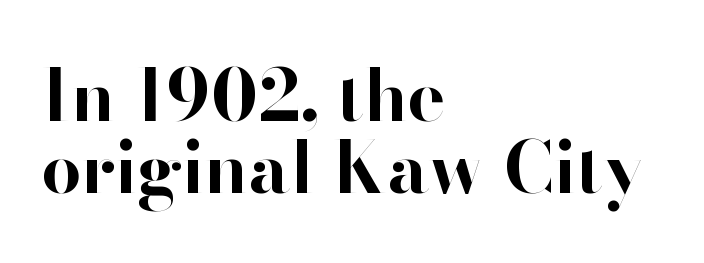
What's the leading like? Squeezed, with rows nearly overlapping. Look at the bottom of the vertical strokes: they stop flat, with no serifs. Here the designer chose a conventional face with non-uniform glyph widths. Type without underlining. Every row of glyphs begins at an identical x-position on the left.
